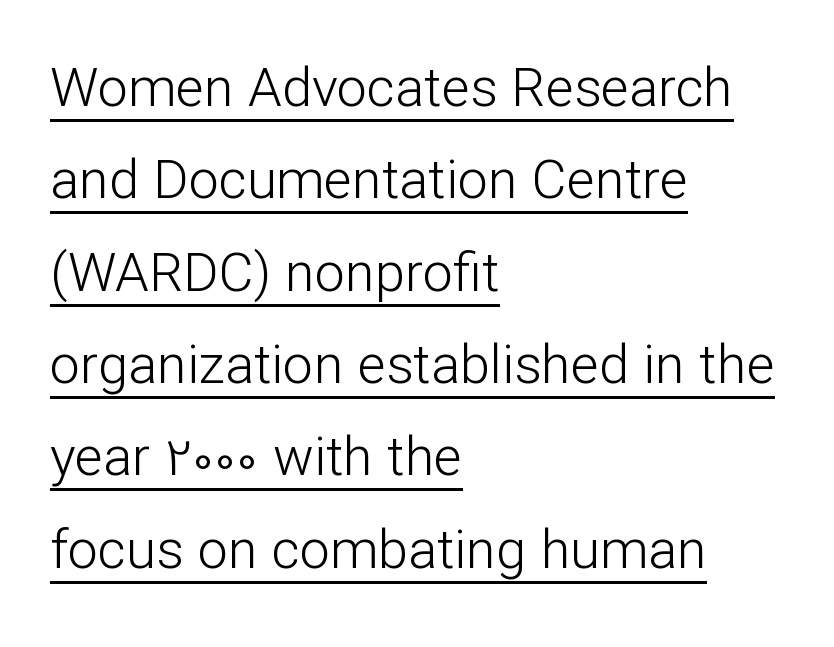
Q: Is the text bold? A: No.
Q: Is the text italic (slanted)? A: No, it is upright.
Q: Is the typeface a serif or a sans-serif typeface? A: Sans-serif.
Q: Is the text underlined? A: Yes.
Q: How is the paragraph aligned? A: Left-aligned.
Q: Is the spacing between letters normal or unusually wide? A: Normal.
Q: Width (condensed, normal, or wide)? A: Normal.
Q: Stroke contrast? A: Low.
Q: x-height? A: Medium.
Q: Monospaced? A: No.
